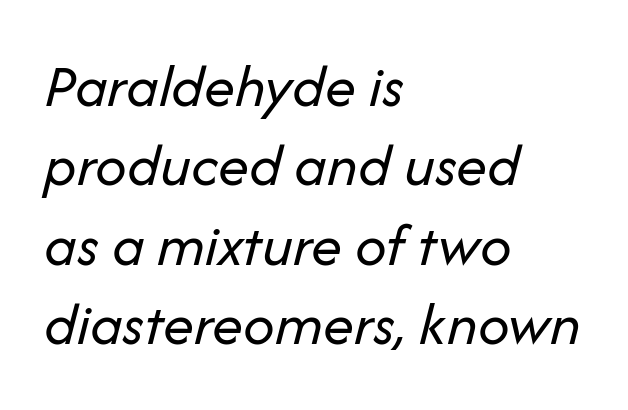
{"italic": "yes", "lean": "right", "slant_degrees": 14, "bold": "no", "weight": "regular", "width": "normal", "stroke_contrast": "low", "x_height": "medium", "monospaced": "no", "underline": "no", "align": "left", "line_spacing": "normal", "line_spacing_ratio": 1.28, "letter_spacing": "normal", "letter_spacing_em": 0.0, "glyph_px": 62}
